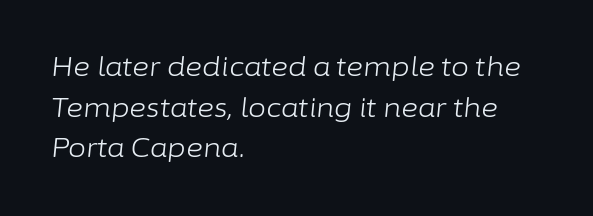
The image shows 26 px text type, italic (leaning right); set left-aligned, normal line spacing (1.56x), normal letter spacing, not underlined.
